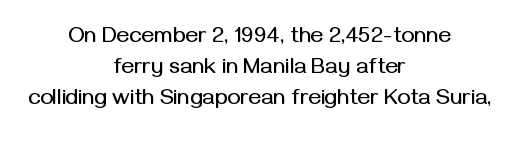
{"italic": "no", "underline": "no", "align": "center", "line_spacing": "normal", "line_spacing_ratio": 1.41, "letter_spacing": "normal", "letter_spacing_em": 0.0, "glyph_px": 22}
